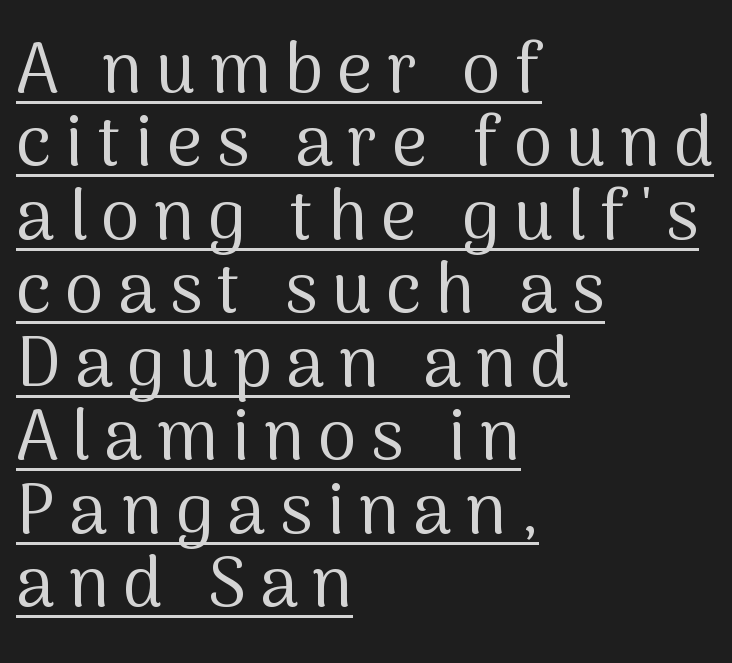
Q: Is the text bold? A: No.
Q: Is the text italic (slanted)? A: No, it is upright.
Q: Is the typeface a serif or a sans-serif typeface? A: Sans-serif.
Q: Is the text underlined? A: Yes.
Q: How is the paragraph aligned? A: Left-aligned.
Q: Is the spacing between letters normal or unusually wide? A: Unusually wide.
Q: Is the spacing between lines tight, normal or loose? A: Tight.
Q: Width (condensed, normal, or wide)? A: Normal.
Q: Stroke contrast? A: Medium.
Q: x-height? A: Medium.
Q: Monospaced? A: No.
